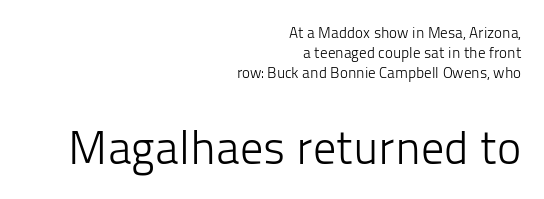
You could call the tracking neutral — neither tight nor loose. In terms of posture, this sample is upright. The face used here appears at its bigger size in the lower chunk. Regarding leading, the lines here are spaced in the standard way. Check where the strokes stop: nothing finishes them off — pure sans.
